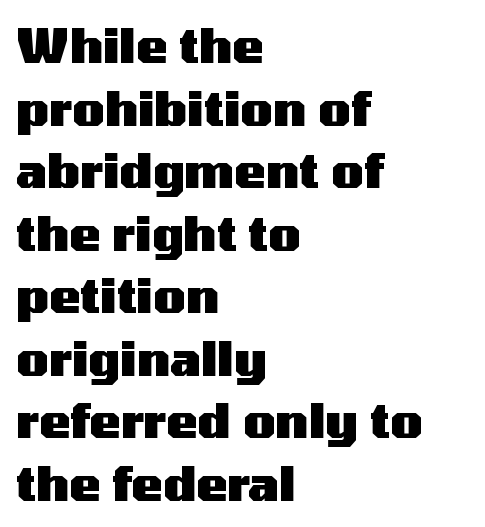
The rendering uses natural spacing where letterforms have individual widths. The font family rendered here belongs to the sans-serif group. Is the type bold? Yes — the strokes are clearly thick and heavy. Baseline-to-baseline distance is the conventional proportion of letter height. Characters follow at the spacing the type designer built in. The typesetter chose a ragged-right arrangement here.
